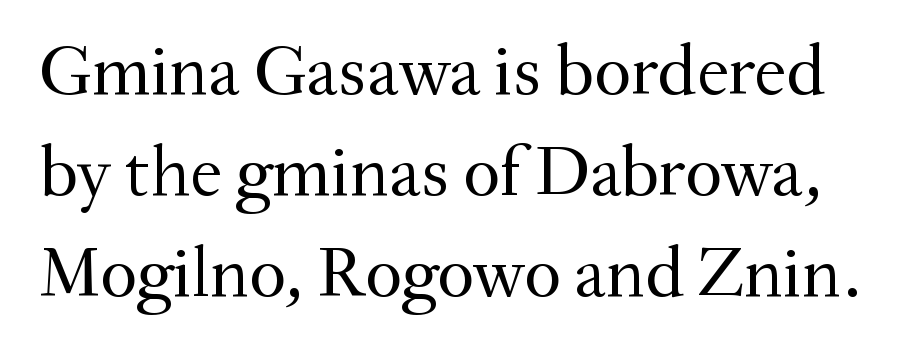
Does the type have serifs? Yes, each stem ends in a small foot. Stem width sits at or under what a default text font uses. Clear beneath every line of the passage. Posture: vertical.
